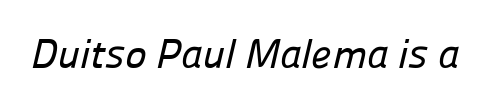
Any mark beneath the type? The region is blank. Think of a printed novel: that variable character pitch is what you see here. Look at the bottom of the vertical strokes: they stop flat, with no serifs. No extra tracking has been applied to these lines.
